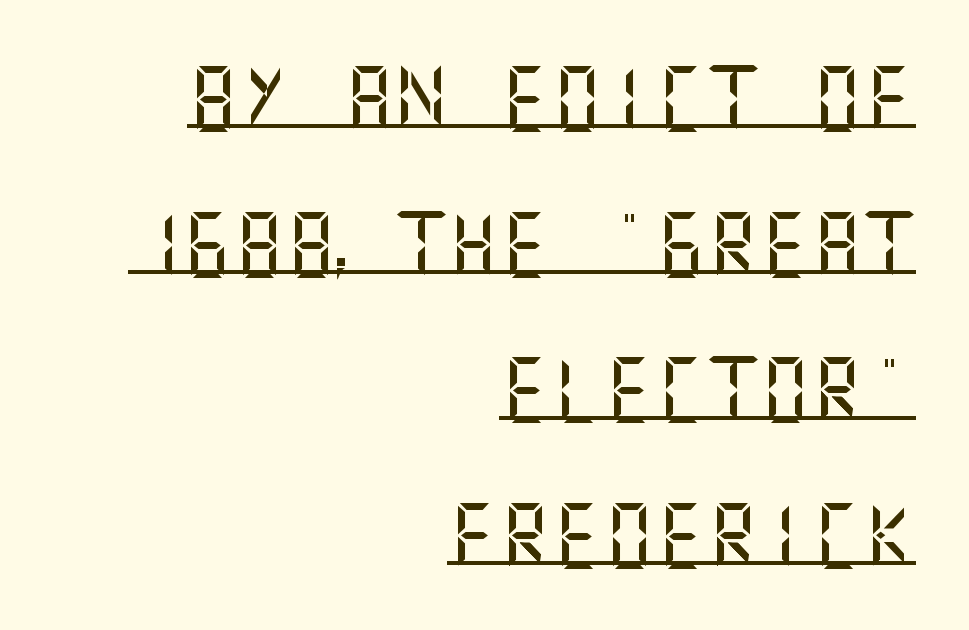
Q: Is the text italic (slanted)? A: No, it is upright.
Q: Is the typeface a serif or a sans-serif typeface? A: Sans-serif.
Q: Is the text underlined? A: Yes.
Q: How is the paragraph aligned? A: Right-aligned.
Q: Is the spacing between letters normal or unusually wide? A: Normal.
Q: Is the spacing between lines tight, normal or loose? A: Loose.
Q: Width (condensed, normal, or wide)? A: Normal.
Q: Stroke contrast? A: Medium.
Q: x-height? A: Large.
